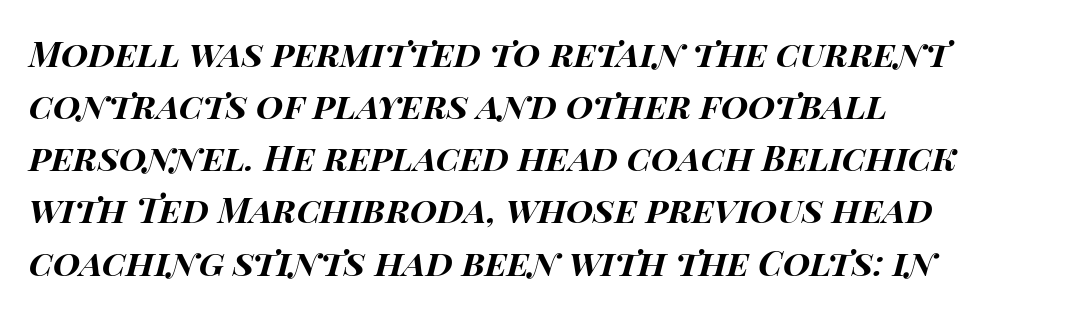
{"italic": "yes", "lean": "right", "slant_degrees": 14, "bold": "yes", "weight": "bold", "width": "wide", "stroke_contrast": "high", "x_height": "large", "monospaced": "no", "underline": "no", "align": "left", "line_spacing": "normal", "line_spacing_ratio": 1.49, "letter_spacing": "normal", "letter_spacing_em": 0.0, "glyph_px": 35}
